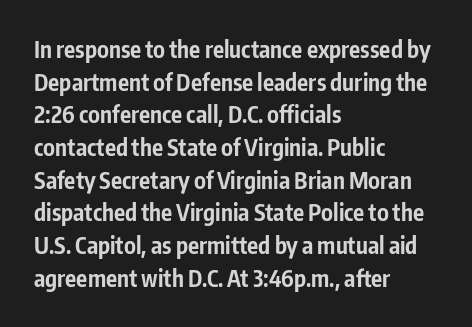
The image shows 23 px bold type, upright; set left-aligned, normal line spacing (1.42x), normal letter spacing, not underlined.
